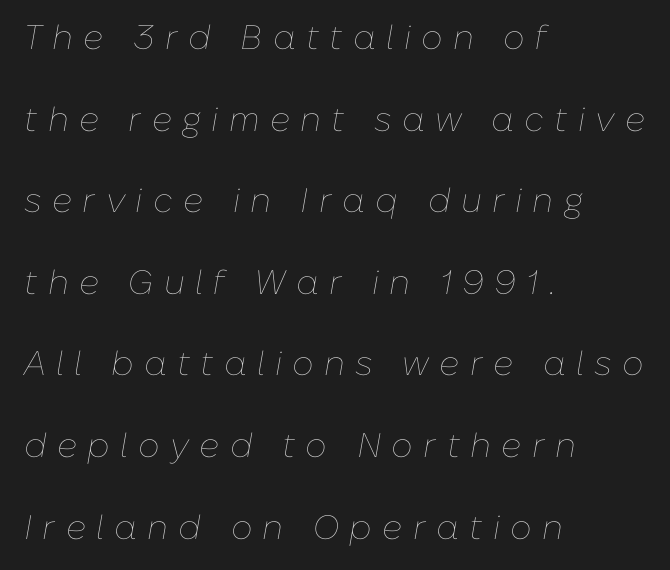
{"italic": "yes", "lean": "right", "slant_degrees": 10, "bold": "no", "weight": "thin", "width": "normal", "stroke_contrast": "low", "x_height": "medium", "monospaced": "no", "underline": "no", "align": "left", "line_spacing": "loose", "line_spacing_ratio": 2.4, "letter_spacing": "wide", "letter_spacing_em": 0.3, "glyph_px": 34}
